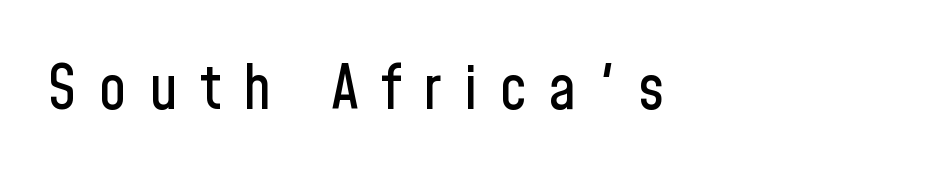
Descender tails drop into unmarked territory. Observe the wide spacing: letters keep a clear distance from each other. Line beginnings align vertically; line endings do not. This sample has the flowing, uneven cadence of proportional lettering. Letterform terminals end flat and unadorned throughout the passage. Posture: upright roman.
